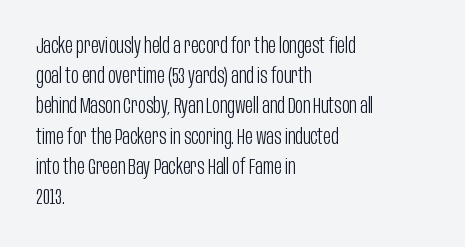
The image shows 21 px text type, upright; set left-aligned, normal line spacing (1.44x), normal letter spacing, not underlined.
